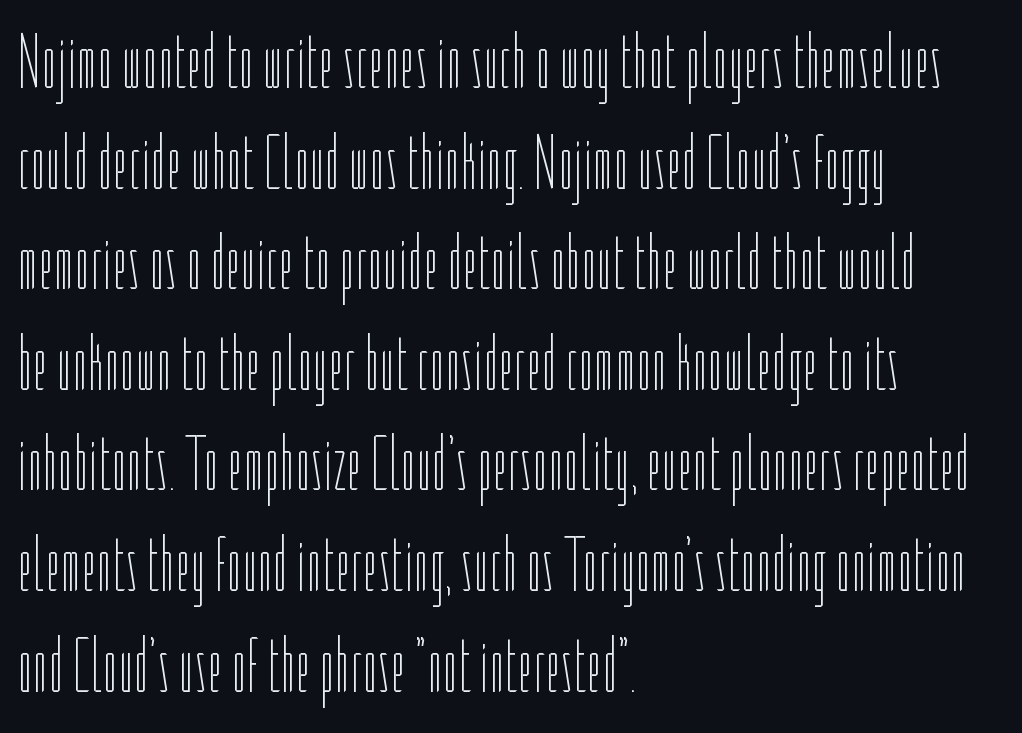
The image shows 78 px thin, condensed type, upright; set left-aligned, normal line spacing (1.29x), normal letter spacing, not underlined; low stroke contrast and a medium x-height.
